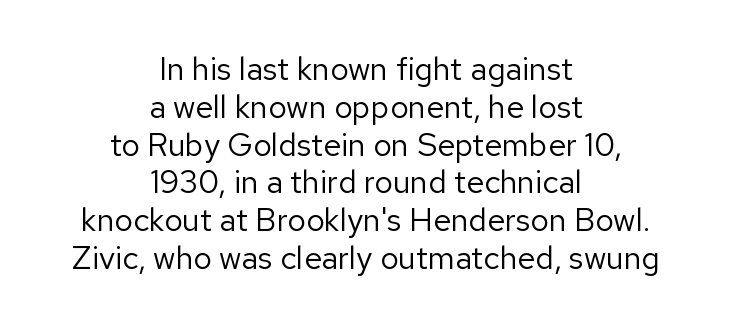
{"serif": "no", "italic": "no", "bold": "no", "weight": "regular", "width": "normal", "stroke_contrast": "low", "x_height": "medium", "monospaced": "no", "underline": "no", "align": "center", "line_spacing_ratio": 1.18, "letter_spacing": "normal", "letter_spacing_em": 0.0, "glyph_px": 32}
